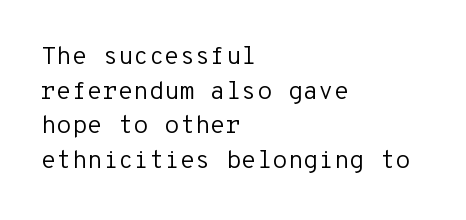
The letters stand straight up with perfectly vertical stems. The typesetter chose a ragged-right arrangement here. What's the leading like? Ordinary, nothing unusual. Nothing unusual about the tracking: characters are spaced as the font intends. Is the stroke heavy? The answer is a plain regular-or-lighter.
